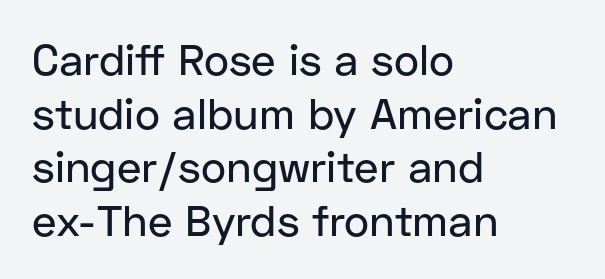
The image shows 43 px sans-serif type, upright; set left-aligned, normal line spacing (1.25x), normal letter spacing, not underlined; low stroke contrast and a medium x-height.
